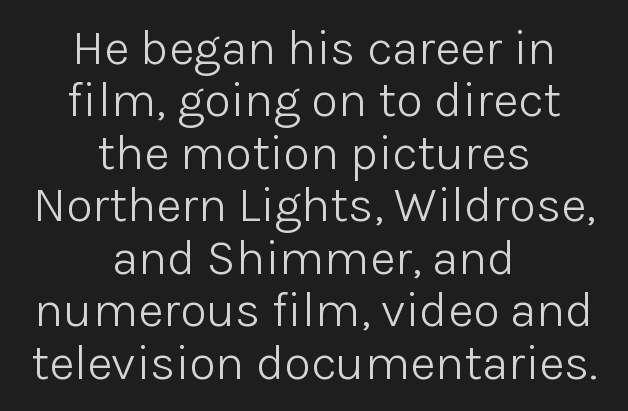
The image shows 49 px light sans-serif type, upright; set centered, tight line spacing (1.07x), normal letter spacing, not underlined; low stroke contrast and a medium x-height.
